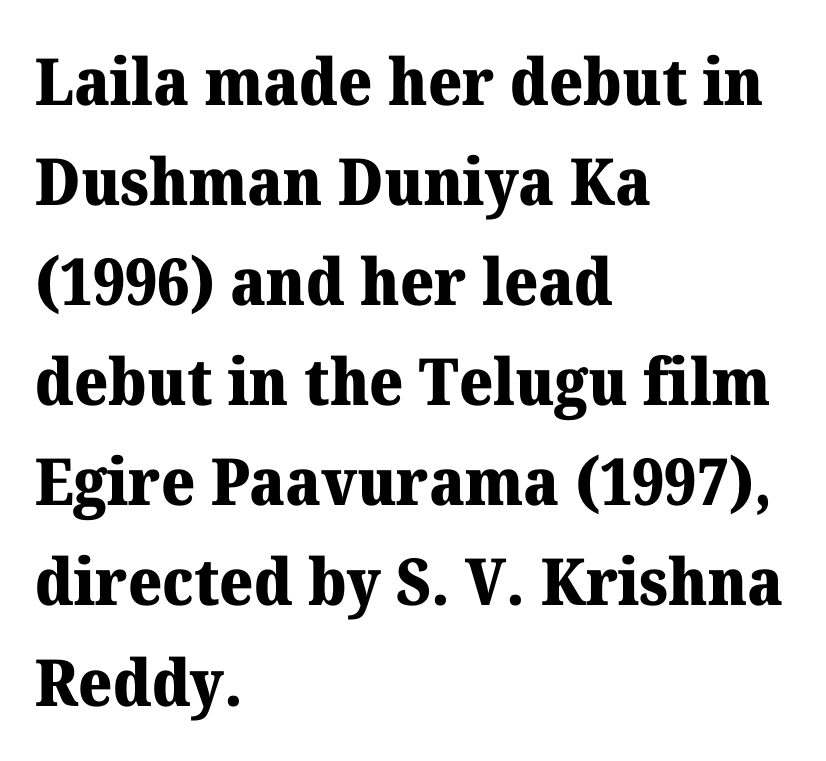
The image shows 65 px heavy serif type, upright; set left-aligned, normal line spacing (1.54x), normal letter spacing, not underlined; medium stroke contrast and a medium x-height.
